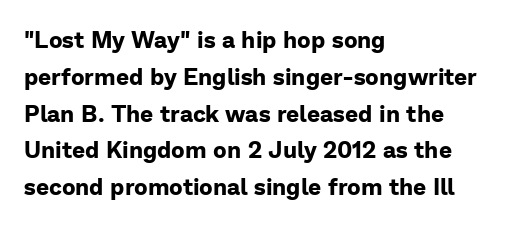
The image shows 23 px bold type, upright; set left-aligned, normal line spacing (1.6x), normal letter spacing, not underlined.
